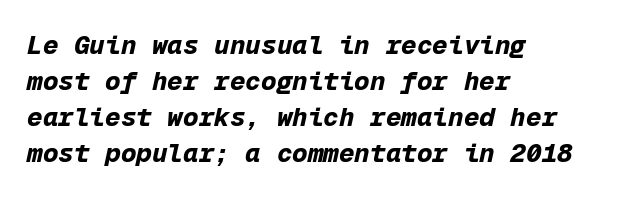
Q: Is the text bold? A: Yes.
Q: Is the text italic (slanted)? A: Yes, it leans right by about 12 degrees.
Q: Is the text underlined? A: No.
Q: How is the paragraph aligned? A: Left-aligned.
Q: Is the spacing between letters normal or unusually wide? A: Normal.
Q: Is the spacing between lines tight, normal or loose? A: Normal.
